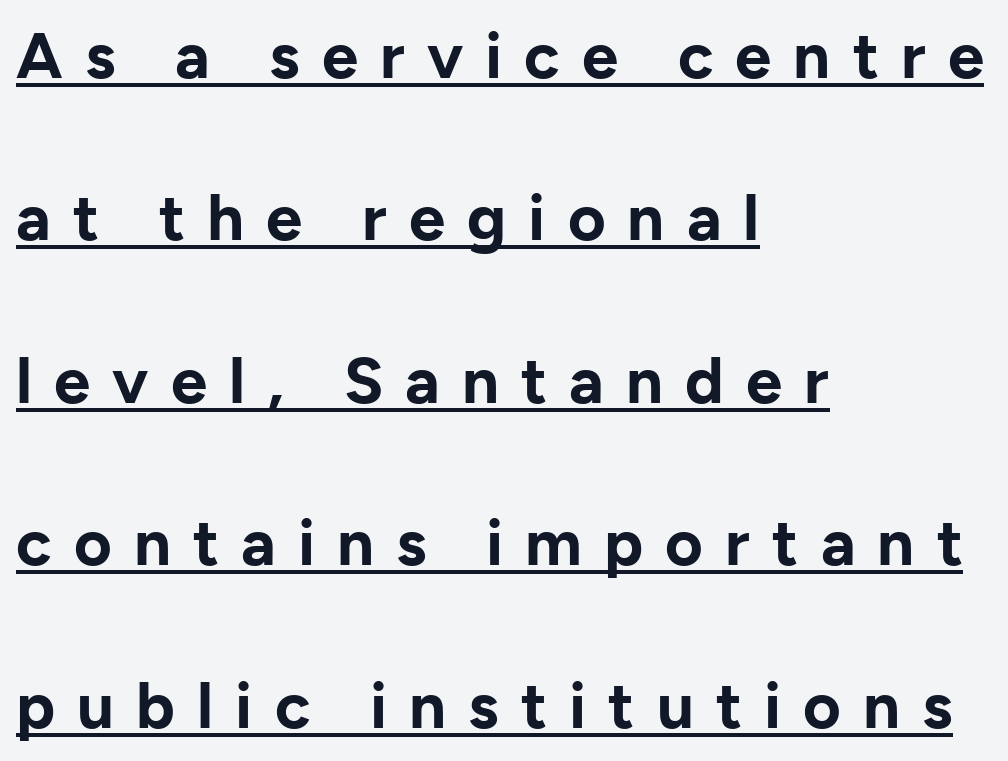
{"serif": "no", "italic": "no", "bold": "yes", "weight": "bold", "width": "normal", "stroke_contrast": "low", "x_height": "medium", "monospaced": "no", "underline": "yes", "align": "left", "line_spacing": "loose", "line_spacing_ratio": 2.5, "letter_spacing": "wide", "letter_spacing_em": 0.34, "glyph_px": 65}
